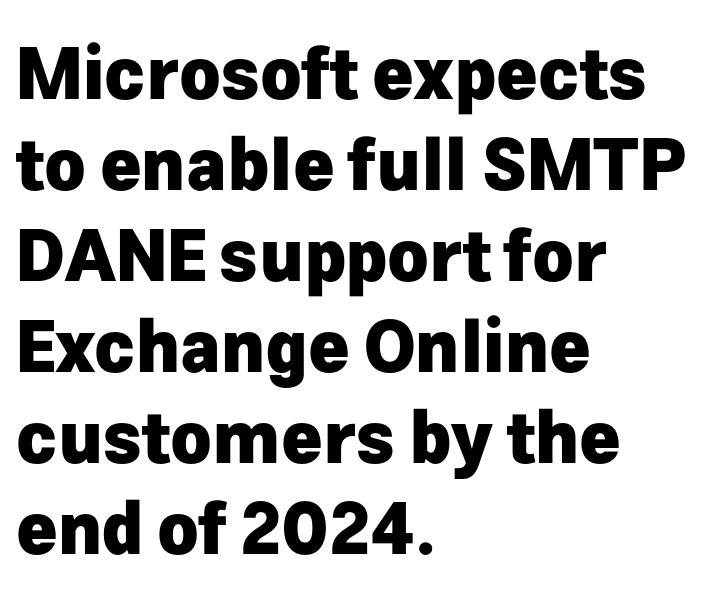
Here the glyphs are tracked normally, forming tight word shapes. Weight check: bold — yes, fully. Looks like regular typesetting: each glyph gets only the width it needs. Visually the block forms a straight wall on the left and a jagged coastline on the right. A typesetter would call this leading conventional body-copy spacing.
